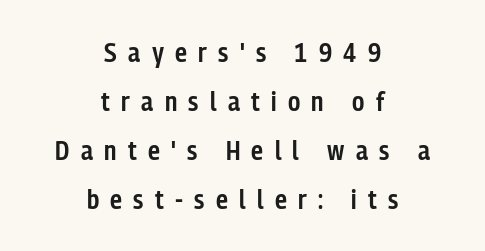
This is roman type, the default non-slanted kind. Summary of weight: moderately heavy, a semibold. Layout note: lines centered. Each word looks stretched out because of the extra space between its letters.
